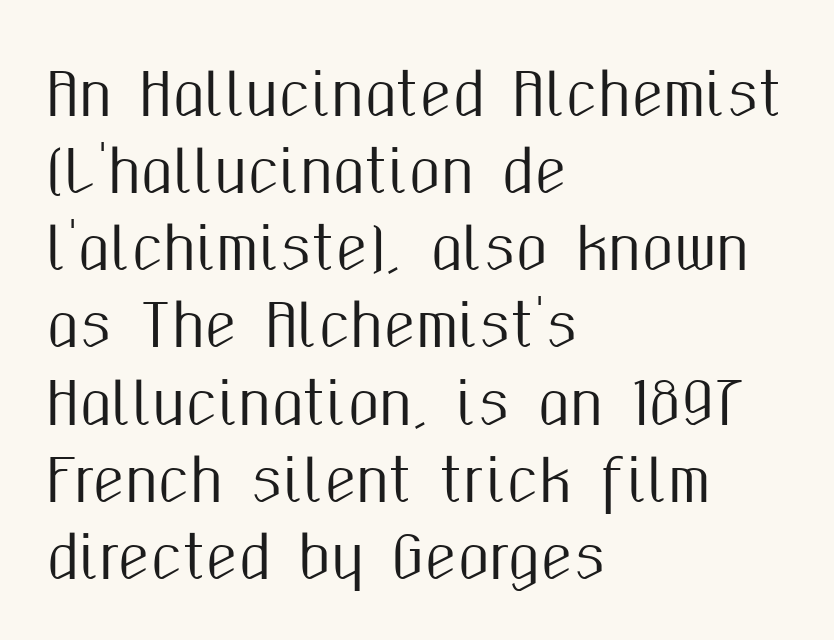
{"serif": "no", "italic": "no", "width": "condensed", "stroke_contrast": "medium", "x_height": "medium", "monospaced": "no", "underline": "no", "align": "left", "line_spacing": "normal", "line_spacing_ratio": 1.33, "letter_spacing": "normal", "letter_spacing_em": 0.0, "glyph_px": 58}
